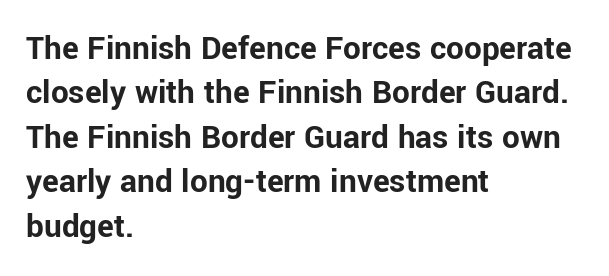
Q: Is the text bold? A: Yes.
Q: Is the text italic (slanted)? A: No, it is upright.
Q: Is the typeface a serif or a sans-serif typeface? A: Sans-serif.
Q: Is the text underlined? A: No.
Q: How is the paragraph aligned? A: Left-aligned.
Q: Is the spacing between letters normal or unusually wide? A: Normal.
Q: Is the spacing between lines tight, normal or loose? A: Normal.
Q: Width (condensed, normal, or wide)? A: Normal.
Q: Stroke contrast? A: Low.
Q: x-height? A: Medium.
Q: Monospaced? A: No.
